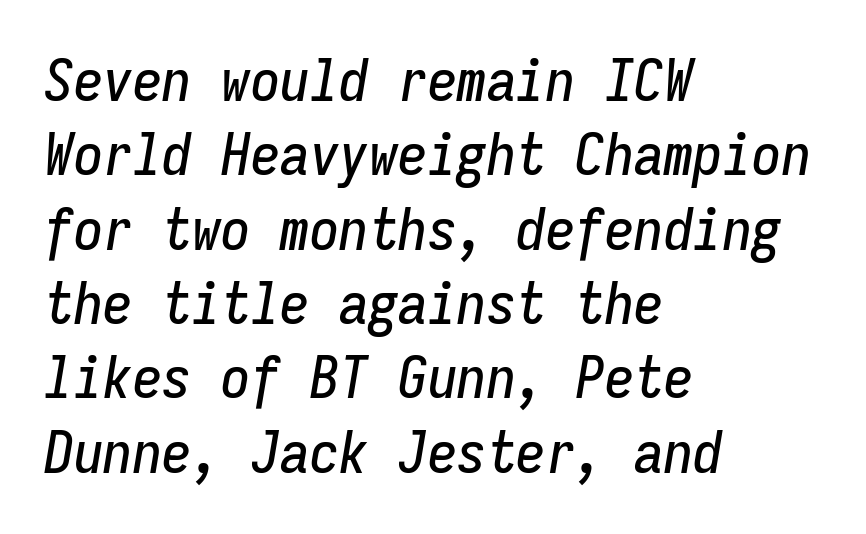
Q: Is the text italic (slanted)? A: Yes, it leans right by about 9 degrees.
Q: Is the text underlined? A: No.
Q: How is the paragraph aligned? A: Left-aligned.
Q: Is the spacing between letters normal or unusually wide? A: Normal.
Q: Is the spacing between lines tight, normal or loose? A: Normal.
Q: Width (condensed, normal, or wide)? A: Condensed.
Q: Stroke contrast? A: Low.
Q: x-height? A: Medium.
Q: Monospaced? A: Yes.
